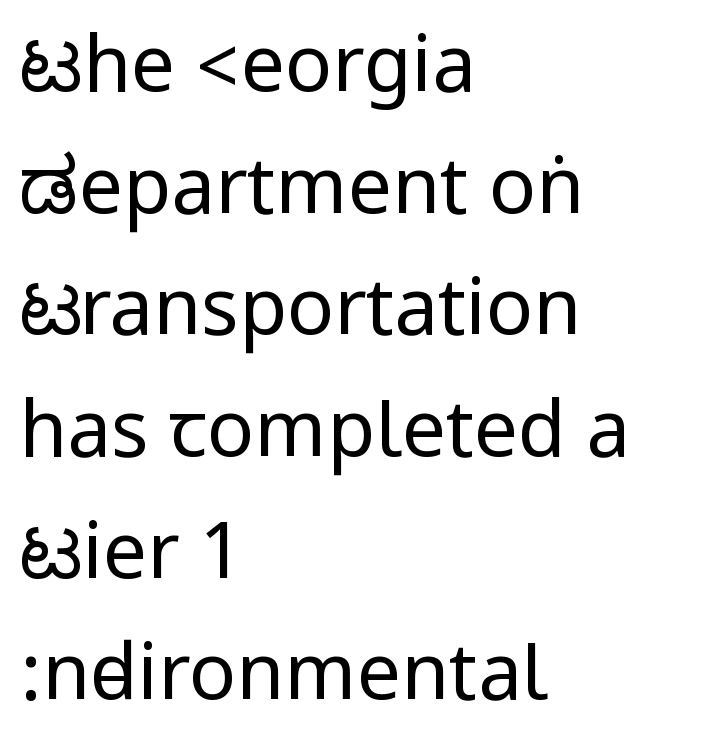
Q: Is the text bold? A: No.
Q: Is the text italic (slanted)? A: No, it is upright.
Q: Is the typeface a serif or a sans-serif typeface? A: Sans-serif.
Q: Is the text underlined? A: No.
Q: How is the paragraph aligned? A: Left-aligned.
Q: Is the spacing between letters normal or unusually wide? A: Normal.
Q: Is the spacing between lines tight, normal or loose? A: Normal.
Q: Width (condensed, normal, or wide)? A: Condensed.
Q: Stroke contrast? A: Low.
